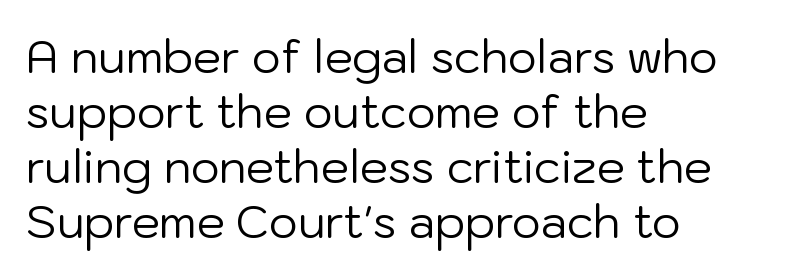
{"serif": "no", "italic": "no", "bold": "no", "weight": "regular", "width": "normal", "stroke_contrast": "low", "x_height": "medium", "monospaced": "no", "underline": "no", "align": "left", "line_spacing_ratio": 1.22, "letter_spacing": "normal", "letter_spacing_em": 0.0, "glyph_px": 45}
